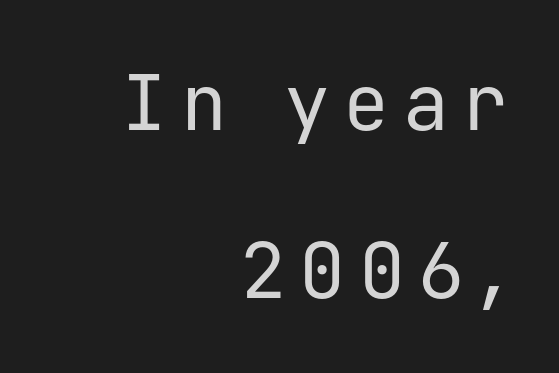
Grotesque or geometric, the face here clearly has no serifs. The cut favours lightness, reaching ordinary text weight at its darkest. Compared with a flush-left layout, this one pins lines to the opposite, right side. If you drew a line through each stem, it would be perfectly vertical. Every character here occupies the same horizontal width, giving the sample a typewriter-like rhythm. In terms of leading, this rendering errs on the spacious side.
